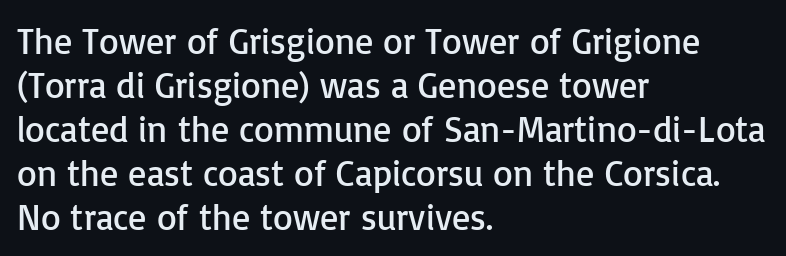
Q: Is the text bold? A: No.
Q: Is the text italic (slanted)? A: No, it is upright.
Q: Is the typeface a serif or a sans-serif typeface? A: Sans-serif.
Q: Is the text underlined? A: No.
Q: How is the paragraph aligned? A: Left-aligned.
Q: Is the spacing between letters normal or unusually wide? A: Normal.
Q: Width (condensed, normal, or wide)? A: Normal.
Q: Stroke contrast? A: Low.
Q: x-height? A: Medium.
Q: Monospaced? A: No.
